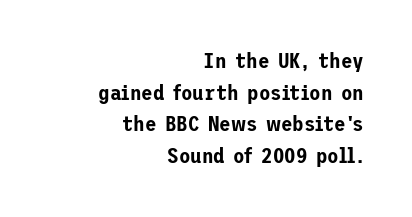
Descender tails drop into unmarked territory. Every row of glyphs terminates at an identical x-position on the right. A typesetter would mark this as roman, not italic. Whoever set this chose a conventional vertical rhythm. Tracking value appears to be zero — textbook default spacing.
